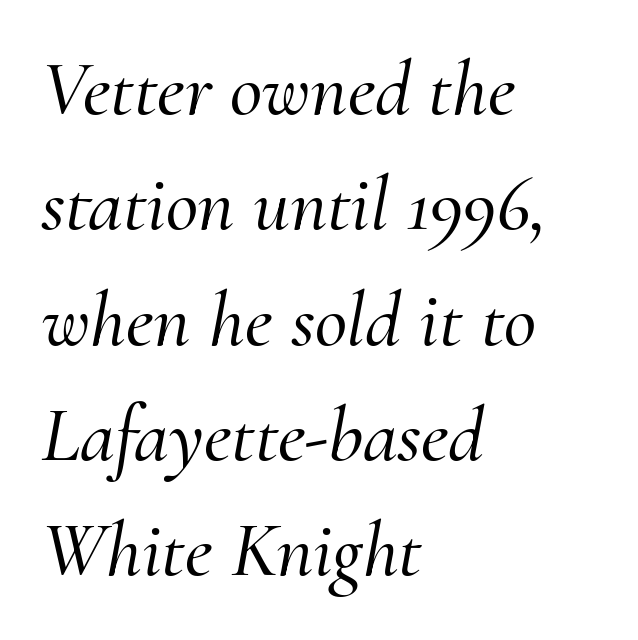
The image shows 79 px serif type, italic (leaning right); set left-aligned, normal line spacing (1.46x), normal letter spacing, not underlined; medium stroke contrast and a small x-height.
